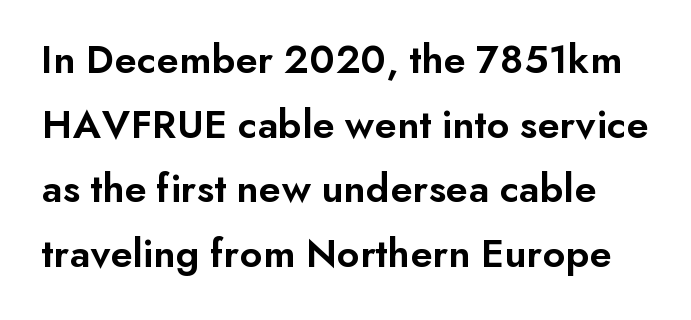
Q: Is the text bold? A: Semi-bold.
Q: Is the text italic (slanted)? A: No, it is upright.
Q: Is the typeface a serif or a sans-serif typeface? A: Sans-serif.
Q: Is the text underlined? A: No.
Q: Is the spacing between letters normal or unusually wide? A: Normal.
Q: Is the spacing between lines tight, normal or loose? A: Normal.
Q: Width (condensed, normal, or wide)? A: Normal.
Q: Stroke contrast? A: Low.
Q: x-height? A: Small.
Q: Monospaced? A: No.
